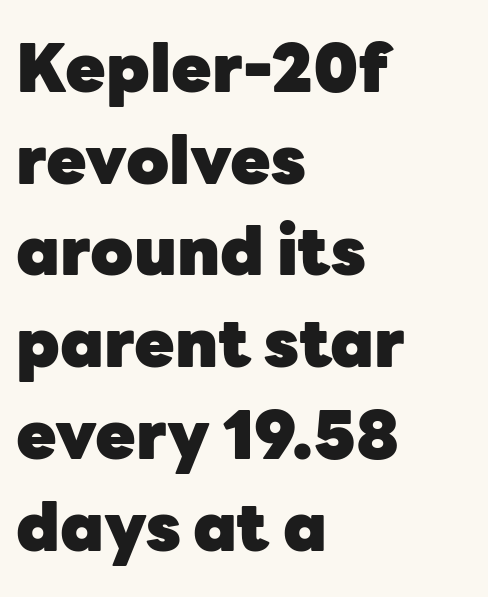
{"serif": "no", "italic": "no", "bold": "yes", "weight": "heavy", "width": "normal", "stroke_contrast": "low", "x_height": "medium", "monospaced": "no", "underline": "no", "align": "left", "line_spacing": "normal", "line_spacing_ratio": 1.39, "letter_spacing": "normal", "letter_spacing_em": 0.0, "glyph_px": 66}
